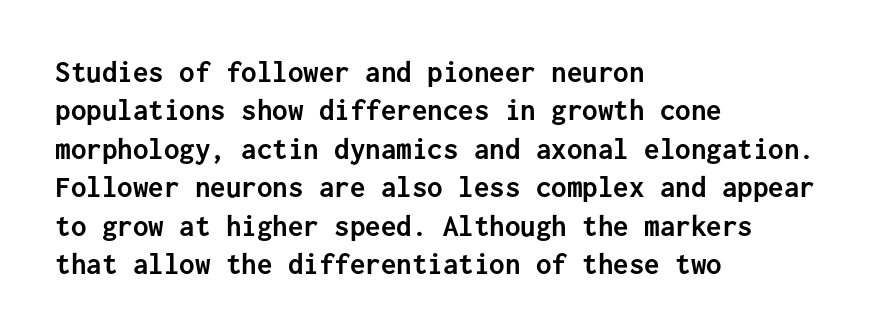
{"serif": "no", "italic": "no", "bold": "yes", "weight": "semibold", "width": "normal", "stroke_contrast": "low", "x_height": "medium", "monospaced": "yes", "underline": "no", "align": "left", "line_spacing_ratio": 1.24, "letter_spacing": "normal", "letter_spacing_em": 0.0, "glyph_px": 31}
